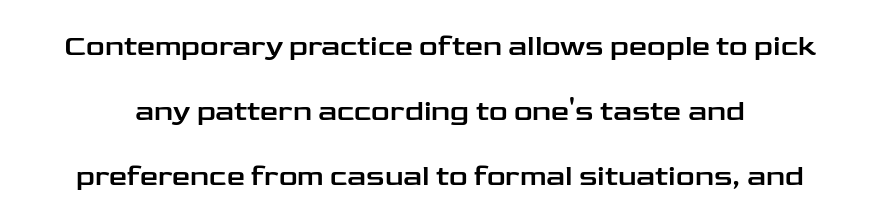
The image shows 29 px wide sans-serif type, upright; set loose line spacing (2.25x), normal letter spacing, not underlined; low stroke contrast and a medium x-height.
